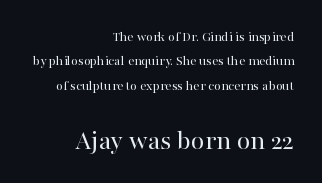
{"serif": "yes", "italic": "no", "bold": "no", "weight": "regular", "width": "normal", "stroke_contrast": "high", "x_height": "medium", "monospaced": "no", "underline": "no", "align": "right", "line_spacing_ratio": 1.75, "letter_spacing": "normal", "letter_spacing_em": 0.0, "larger_block": "second", "size_ratio": 2.0, "glyph_px": 28}
